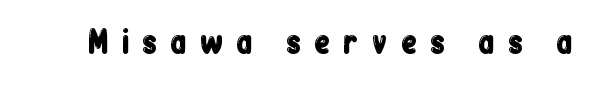
The image shows 30 px condensed sans-serif type, upright; set unusually wide letter spacing (+0.42 em), not underlined; low stroke contrast and a medium x-height.
